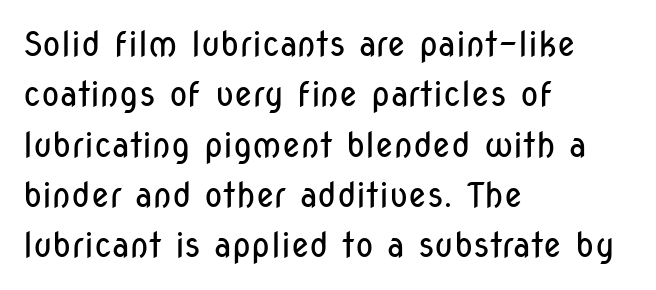
Left-aligned paragraph, ragged on the right. The horizontal fit of the characters is conventional and even. These lines sit exactly where default settings would place them. Is this a fixed-width face? No — the glyphs have proportional, varying widths. It's the straight-up-and-down kind of type. Plain, unruled lines of type.
